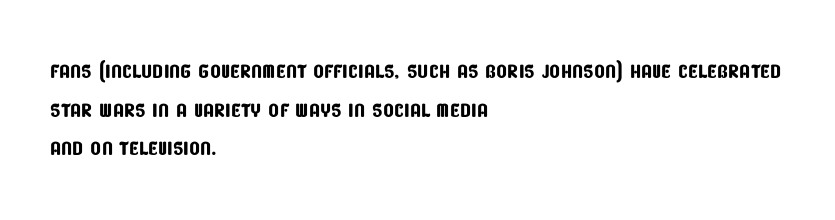
The image shows 28 px condensed sans-serif type; set left-aligned, normal line spacing (1.38x), normal letter spacing, not underlined; low stroke contrast and a large x-height.
